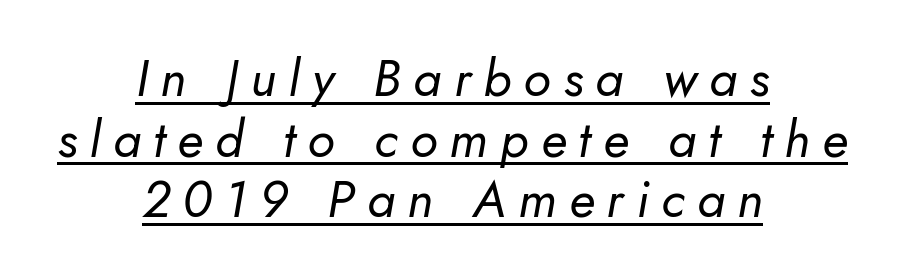
{"italic": "yes", "lean": "right", "slant_degrees": 5, "bold": "no", "weight": "regular", "width": "normal", "stroke_contrast": "low", "x_height": "small", "monospaced": "no", "underline": "yes", "align": "center", "line_spacing_ratio": 1.19, "letter_spacing": "wide", "letter_spacing_em": 0.24, "glyph_px": 51}
